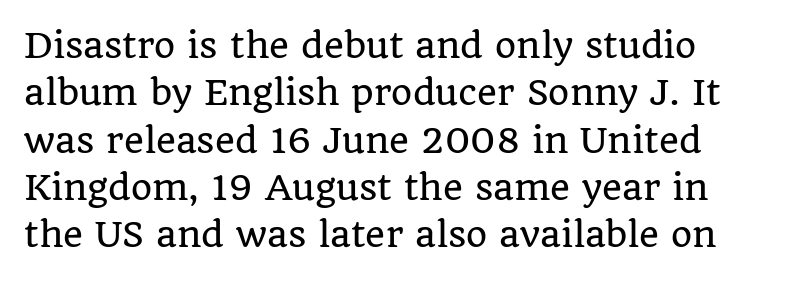
The image shows 34 px serif type, upright; set left-aligned, normal line spacing (1.39x), normal letter spacing, not underlined; low stroke contrast and a large x-height.
